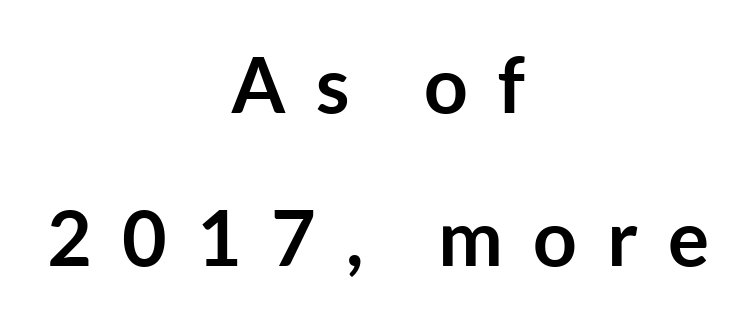
The image shows 77 px semibold sans-serif type, upright; set centered, loose line spacing (1.99x), unusually wide letter spacing (+0.39 em), not underlined; low stroke contrast and a medium x-height.
